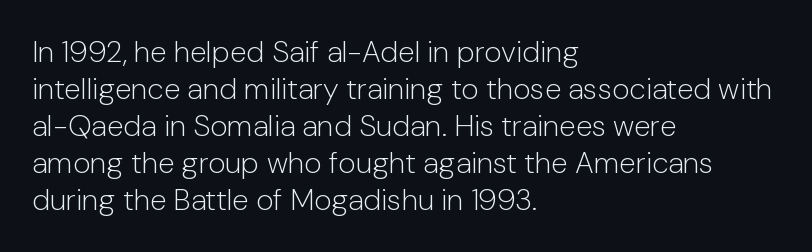
Q: Is the text bold? A: No.
Q: Is the text italic (slanted)? A: No, it is upright.
Q: Is the typeface a serif or a sans-serif typeface? A: Sans-serif.
Q: Is the text underlined? A: No.
Q: How is the paragraph aligned? A: Left-aligned.
Q: Is the spacing between letters normal or unusually wide? A: Normal.
Q: Width (condensed, normal, or wide)? A: Normal.
Q: Stroke contrast? A: Low.
Q: x-height? A: Medium.
Q: Monospaced? A: No.
